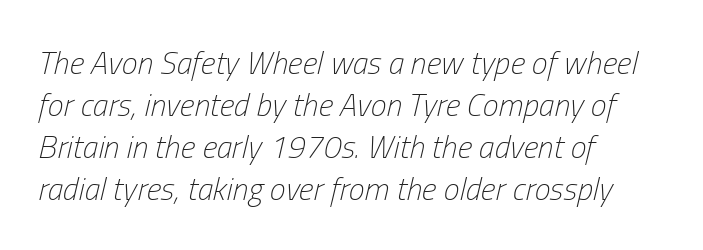
{"italic": "yes", "lean": "right", "slant_degrees": 13, "bold": "no", "weight": "light", "width": "condensed", "stroke_contrast": "low", "x_height": "medium", "monospaced": "no", "underline": "no", "align": "left", "line_spacing": "normal", "line_spacing_ratio": 1.31, "letter_spacing": "normal", "letter_spacing_em": 0.0, "glyph_px": 32}
